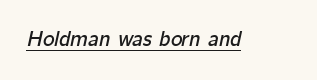
The image shows 22 px text type, italic (leaning right); set normal letter spacing, underlined.
